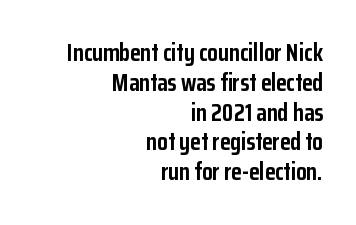
You can tell it's not italic because the verticals are truly vertical. Compared with a flush-left layout, this one pins lines to the opposite, right side. The typesetting leans heavy: a genuine bold. The string is rendered with underlining switched off. The letterforms sit shoulder to shoulder at normal distance.
